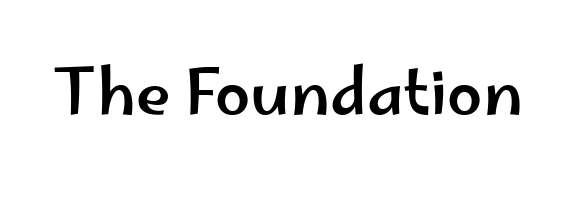
Q: Is the text italic (slanted)? A: No, it is upright.
Q: Is the typeface a serif or a sans-serif typeface? A: Sans-serif.
Q: Is the text underlined? A: No.
Q: Is the spacing between letters normal or unusually wide? A: Normal.
Q: Width (condensed, normal, or wide)? A: Wide.
Q: Stroke contrast? A: Low.
Q: x-height? A: Small.
Q: Monospaced? A: No.
